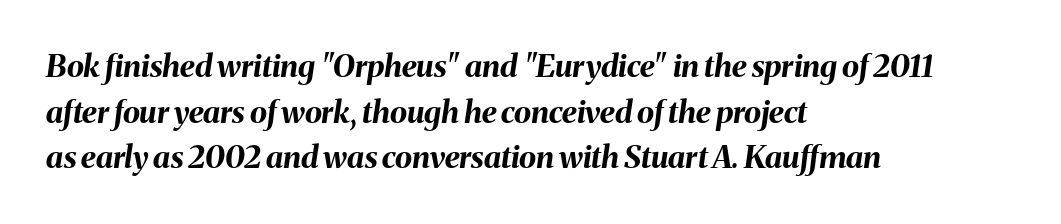
A typesetter would call this zero additional tracking. The glyphs look as if they've been sheared to an angle. Clear beneath every line of the passage. Reading down the column, the eye jumps a familiar distance to each next line.
